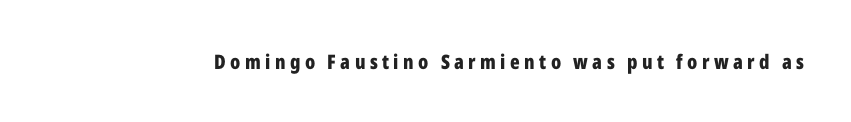
Q: Is the text bold? A: Yes.
Q: Is the text italic (slanted)? A: No, it is upright.
Q: Is the text underlined? A: No.
Q: Is the spacing between letters normal or unusually wide? A: Unusually wide.
